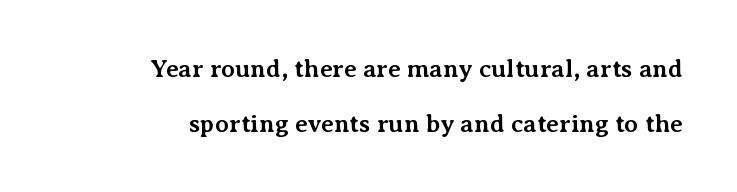
{"italic": "no", "bold": "yes", "underline": "no", "align": "right", "line_spacing": "loose", "line_spacing_ratio": 2.2, "letter_spacing": "normal", "letter_spacing_em": 0.0, "glyph_px": 25}
